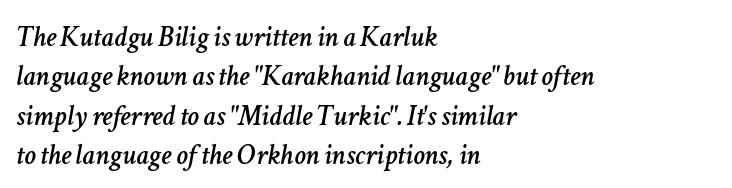
{"italic": "yes", "lean": "right", "slant_degrees": 11, "width": "normal", "stroke_contrast": "low", "x_height": "medium", "monospaced": "no", "underline": "no", "align": "left", "line_spacing": "normal", "line_spacing_ratio": 1.36, "letter_spacing": "normal", "letter_spacing_em": 0.0, "glyph_px": 29}
